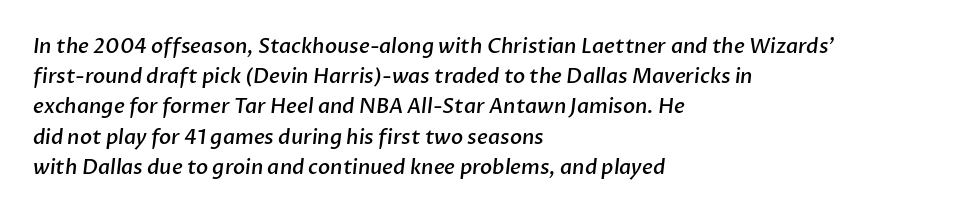
{"bold": "semi", "underline": "no", "align": "left", "line_spacing": "normal", "line_spacing_ratio": 1.51, "letter_spacing": "normal", "letter_spacing_em": 0.0, "glyph_px": 20}
